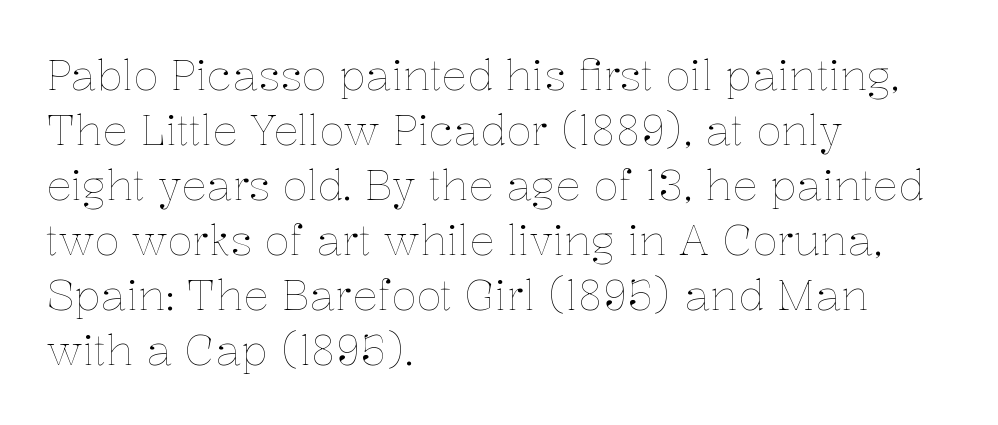
Q: Is the text bold? A: No.
Q: Is the text italic (slanted)? A: No, it is upright.
Q: Is the text underlined? A: No.
Q: How is the paragraph aligned? A: Left-aligned.
Q: Is the spacing between letters normal or unusually wide? A: Normal.
Q: Is the spacing between lines tight, normal or loose? A: Normal.
Q: Width (condensed, normal, or wide)? A: Normal.
Q: Stroke contrast? A: Low.
Q: x-height? A: Medium.
Q: Monospaced? A: No.
